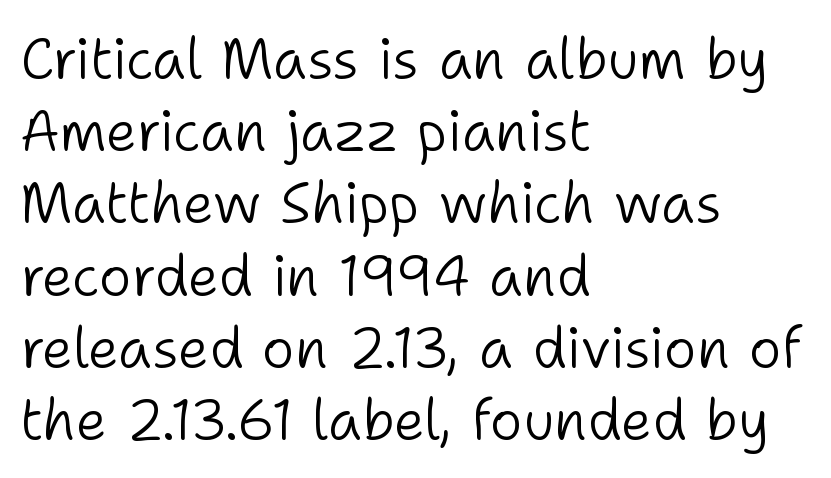
Q: Is the text bold? A: No.
Q: Is the text italic (slanted)? A: No, it is upright.
Q: Is the typeface a serif or a sans-serif typeface? A: Sans-serif.
Q: Is the text underlined? A: No.
Q: How is the paragraph aligned? A: Left-aligned.
Q: Is the spacing between letters normal or unusually wide? A: Normal.
Q: Is the spacing between lines tight, normal or loose? A: Normal.
Q: Width (condensed, normal, or wide)? A: Normal.
Q: Stroke contrast? A: Low.
Q: x-height? A: Medium.
Q: Monospaced? A: No.
